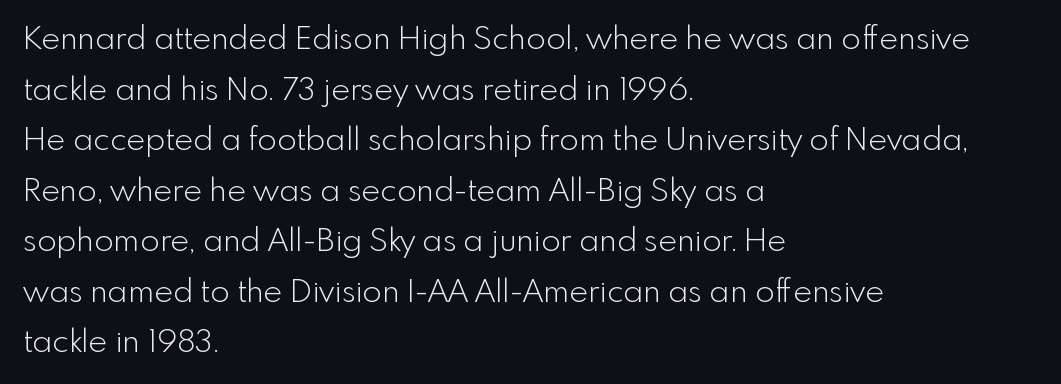
The image shows 32 px light sans-serif type, upright; set left-aligned, normal line spacing (1.58x), normal letter spacing, not underlined; a small x-height.
